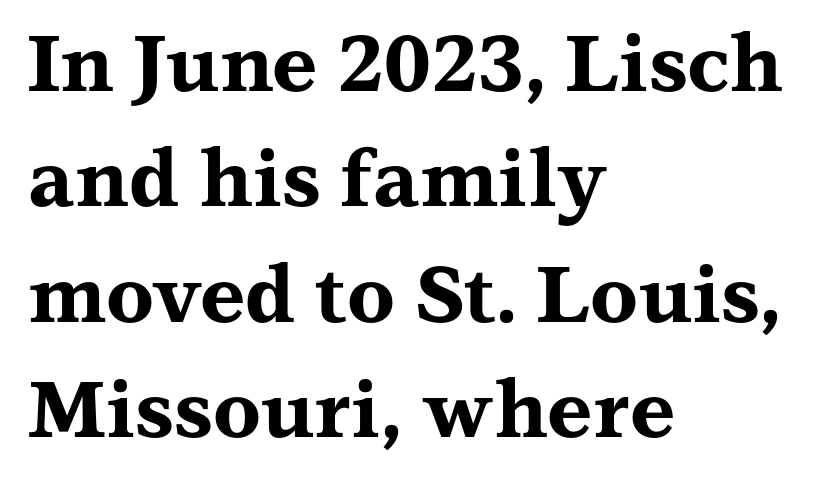
Posture: upright roman. Nothing unusual about the tracking: characters are spaced as the font intends. The words here are not underlined. Strong, thick strokes mark this as bold type. Font category for this specimen: serif.
